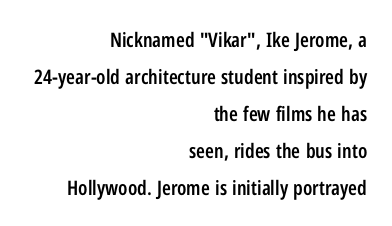
Q: Is the text bold? A: Semi-bold.
Q: Is the text italic (slanted)? A: No, it is upright.
Q: Is the text underlined? A: No.
Q: How is the paragraph aligned? A: Right-aligned.
Q: Is the spacing between letters normal or unusually wide? A: Normal.
